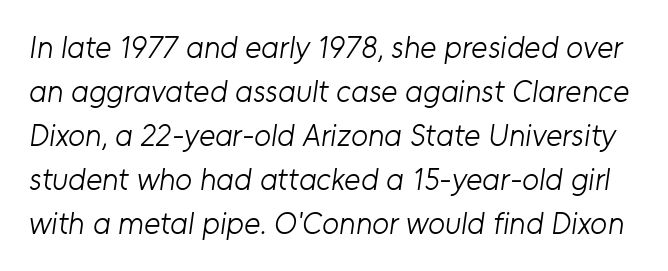
{"serif": "no", "bold": "no", "weight": "light", "width": "normal", "stroke_contrast": "low", "x_height": "medium", "monospaced": "no", "underline": "no", "line_spacing": "normal", "line_spacing_ratio": 1.42, "letter_spacing": "normal", "letter_spacing_em": 0.0, "glyph_px": 31}
